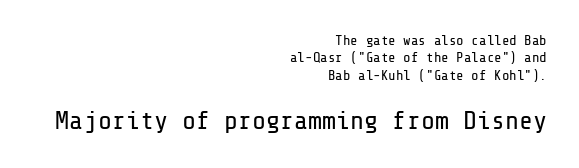
The image shows 26 px text type, upright; set right-aligned, line spacing 1.24x, normal letter spacing, not underlined; the second (bottom) block is 1.86x larger.
